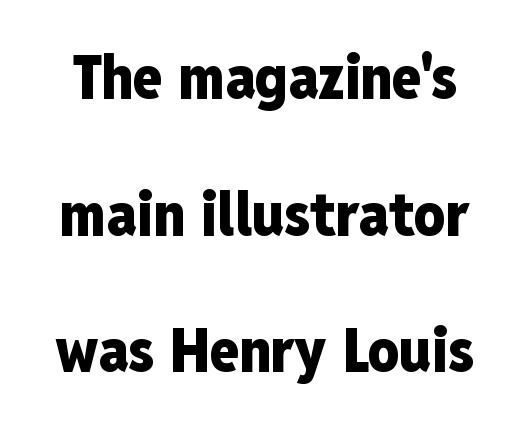
{"serif": "no", "italic": "no", "bold": "yes", "weight": "heavy", "width": "condensed", "stroke_contrast": "low", "x_height": "medium", "monospaced": "no", "underline": "no", "line_spacing": "loose", "line_spacing_ratio": 2.24, "letter_spacing": "normal", "letter_spacing_em": 0.0, "glyph_px": 61}
